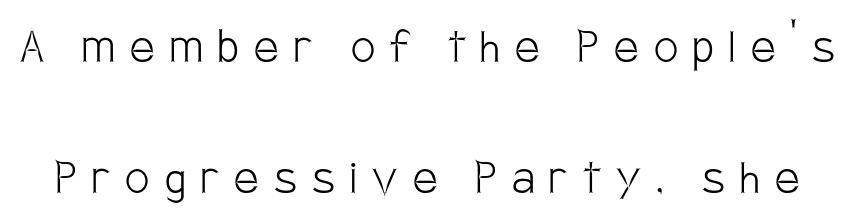
This rendering widens character spacing well past its baseline value. Upright lettering throughout. The baseline area is clear. The passage shown stacks its lines with a broad gap. Looks like regular typesetting: each glyph gets only the width it needs. No letter is thick-stroked: the sample isn't bold.
